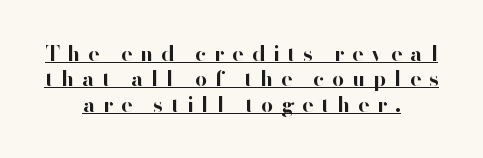
{"italic": "no", "bold": "yes", "underline": "yes", "align": "center", "line_spacing_ratio": 1.21, "letter_spacing": "wide", "letter_spacing_em": 0.38, "glyph_px": 21}
